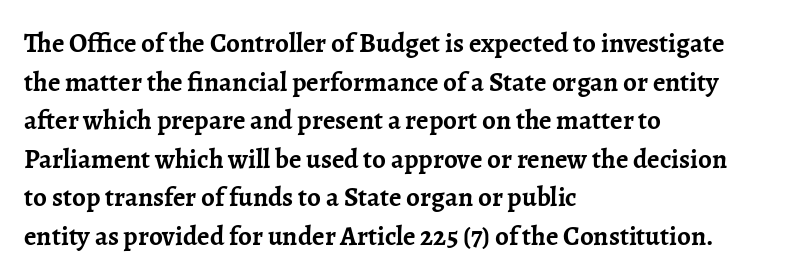
The glyphs are unaccompanied by any horizontal stroke below them. Alignment: flush left. Its strokes are broad and dark, the hallmark of bold type. Designer's note — italics off, roman on.
